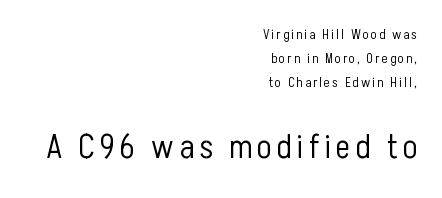
Q: Is the text bold? A: No.
Q: Is the text italic (slanted)? A: No, it is upright.
Q: Is the typeface a serif or a sans-serif typeface? A: Sans-serif.
Q: Is the text underlined? A: No.
Q: How is the paragraph aligned? A: Right-aligned.
Q: Which block of text is set in a larger size, the first (top) or the second (bottom)? A: The second (bottom) one.
Q: Width (condensed, normal, or wide)? A: Condensed.
Q: Stroke contrast? A: Low.
Q: x-height? A: Medium.
Q: Monospaced? A: No.
